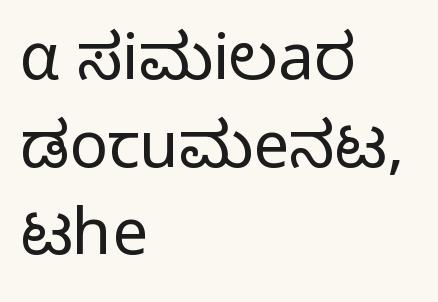
Just letters on the line, the space beneath them empty. Is this a fixed-width face? No — the glyphs have proportional, varying widths. The rendering anchors every line to the left-hand side. The block of text has a typical density, with ordinary space between rows. Students, note that the glyphs here touch the page at normal intervals. Compared with a typical body face, this is equally light or lighter still.
